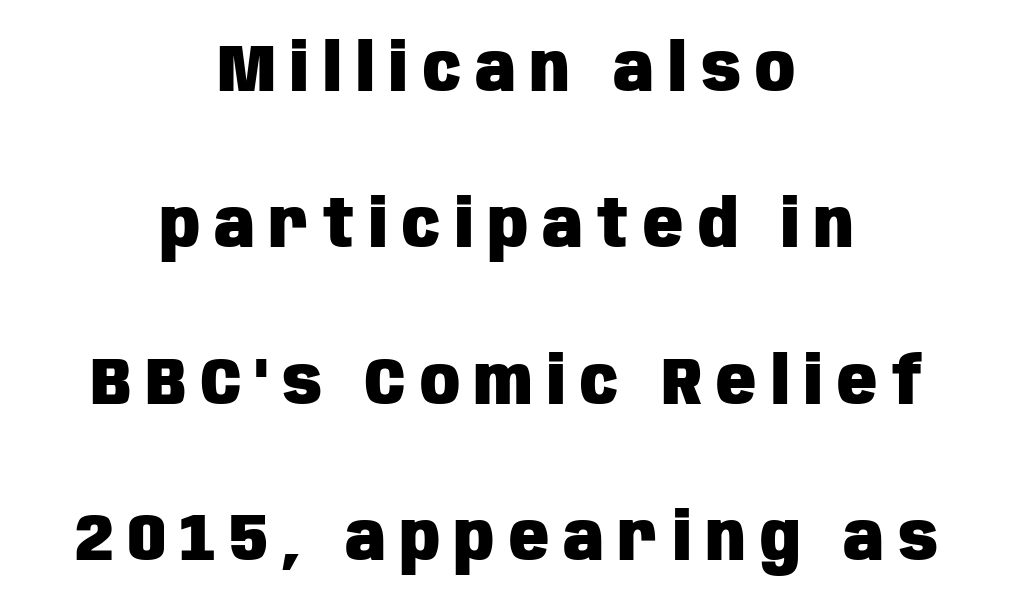
Each glyph is drawn with heavy, bold strokes. Between one letter and the next there's a generous, obvious gap. This rendering features lettering with no underline. The passage is arranged like a title page — every line centered.
